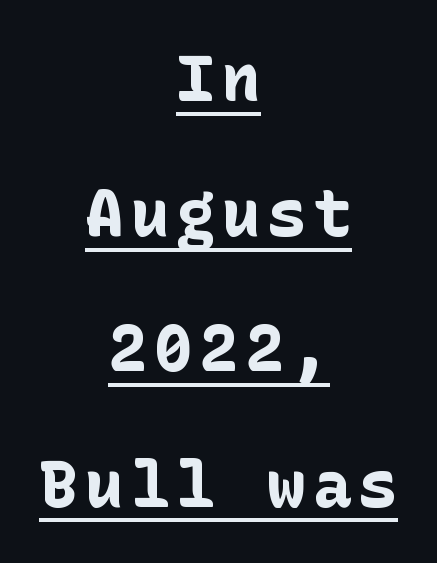
Q: Is the text bold? A: Yes.
Q: Is the text italic (slanted)? A: No, it is upright.
Q: Is the typeface a serif or a sans-serif typeface? A: Sans-serif.
Q: Is the text underlined? A: Yes.
Q: How is the paragraph aligned? A: Centered.
Q: Is the spacing between lines tight, normal or loose? A: Loose.
Q: Width (condensed, normal, or wide)? A: Normal.
Q: Stroke contrast? A: Low.
Q: x-height? A: Medium.
